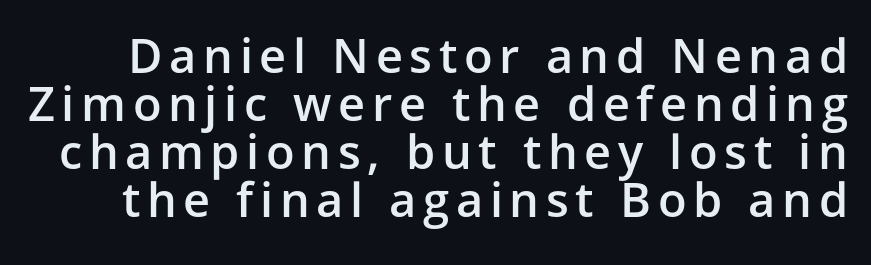
{"serif": "no", "italic": "no", "bold": "semi", "weight": "semibold", "width": "normal", "stroke_contrast": "low", "x_height": "medium", "monospaced": "no", "underline": "no", "line_spacing": "tight", "line_spacing_ratio": 1.02, "glyph_px": 47}
